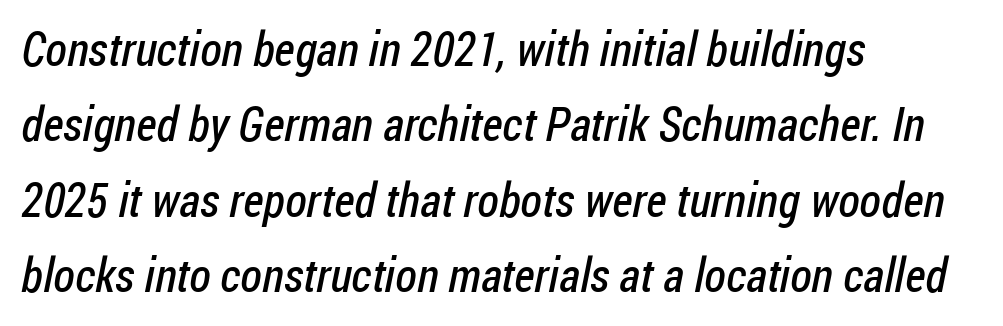
The image shows 48 px regular-weight, condensed sans-serif type; set left-aligned, normal line spacing (1.57x), normal letter spacing, not underlined; low stroke contrast and a medium x-height.
